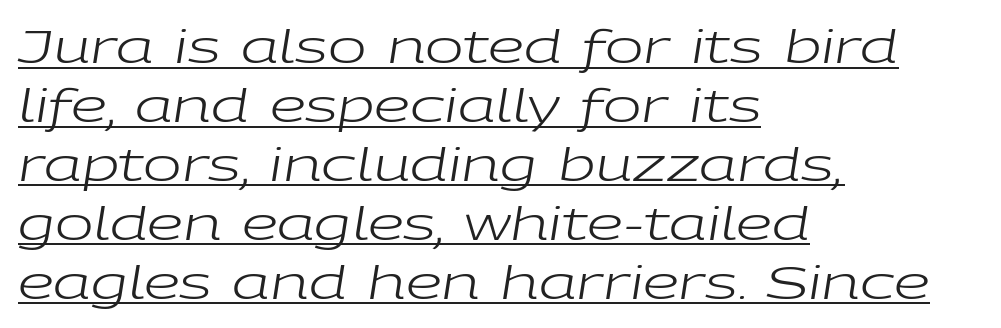
The image shows 46 px regular-weight, wide type, italic (leaning right); set left-aligned, normal line spacing (1.28x), normal letter spacing, underlined; low stroke contrast and a medium x-height.
